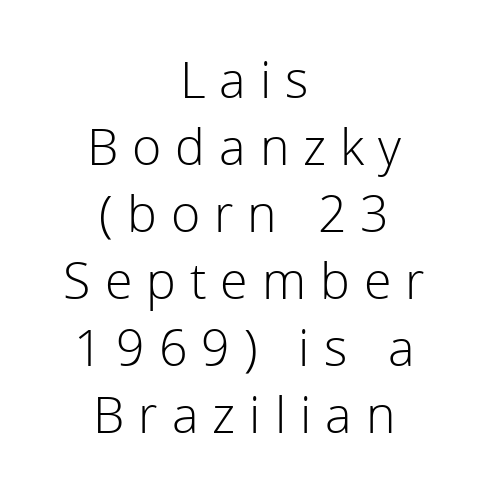
Q: Is the text bold? A: No.
Q: Is the text italic (slanted)? A: No, it is upright.
Q: Is the typeface a serif or a sans-serif typeface? A: Sans-serif.
Q: Is the text underlined? A: No.
Q: How is the paragraph aligned? A: Centered.
Q: Is the spacing between letters normal or unusually wide? A: Unusually wide.
Q: Is the spacing between lines tight, normal or loose? A: Normal.
Q: Width (condensed, normal, or wide)? A: Normal.
Q: x-height? A: Medium.
Q: Monospaced? A: No.
